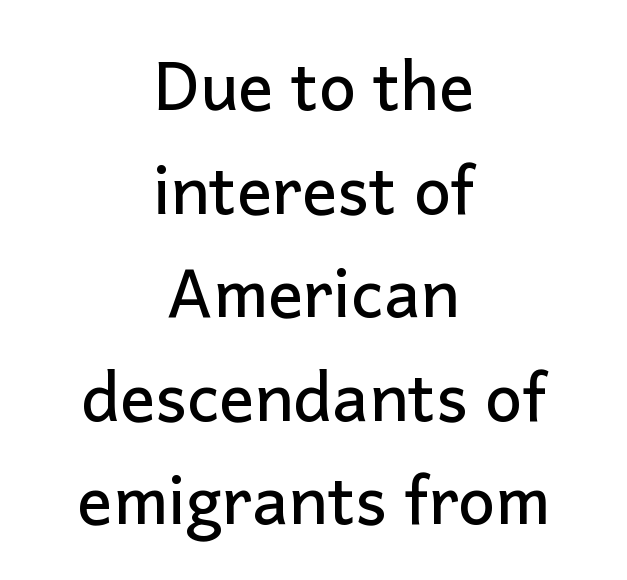
Q: Is the text italic (slanted)? A: No, it is upright.
Q: Is the typeface a serif or a sans-serif typeface? A: Sans-serif.
Q: Is the text underlined? A: No.
Q: How is the paragraph aligned? A: Centered.
Q: Is the spacing between letters normal or unusually wide? A: Normal.
Q: Is the spacing between lines tight, normal or loose? A: Normal.
Q: Width (condensed, normal, or wide)? A: Normal.
Q: Stroke contrast? A: Low.
Q: x-height? A: Medium.
Q: Monospaced? A: No.
